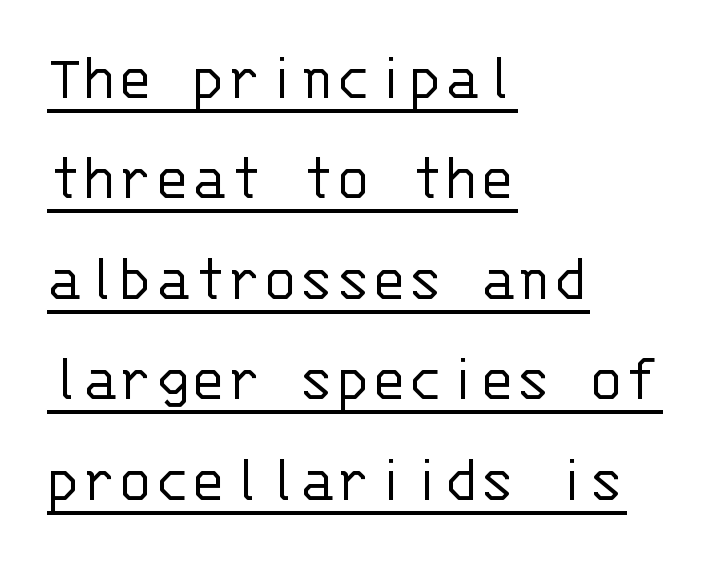
{"serif": "no", "italic": "no", "bold": "no", "weight": "light", "width": "normal", "stroke_contrast": "low", "x_height": "large", "monospaced": "yes", "underline": "yes", "align": "left", "line_spacing": "normal", "line_spacing_ratio": 1.5, "letter_spacing": "normal", "letter_spacing_em": 0.0, "glyph_px": 67}
